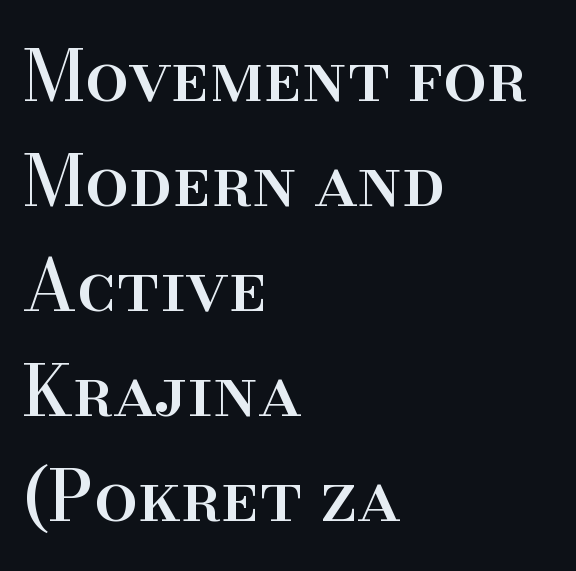
The image shows 70 px serif type, upright; set left-aligned, normal line spacing (1.5x), normal letter spacing, not underlined; high stroke contrast and a small x-height.
